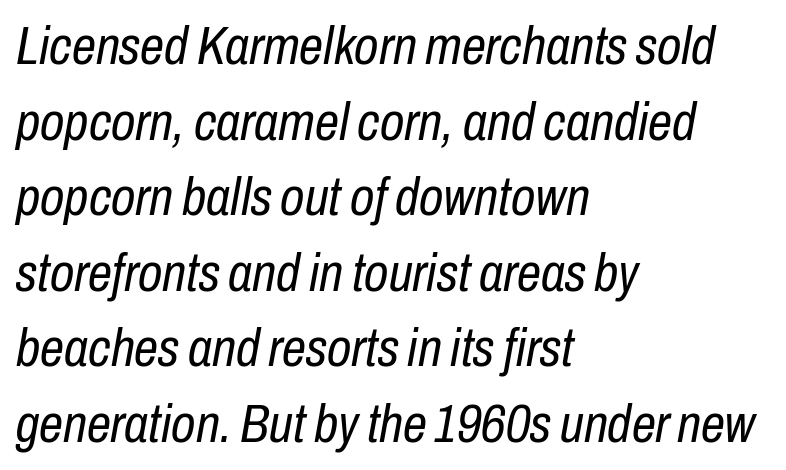
Q: Is the text bold? A: No.
Q: Is the text italic (slanted)? A: Yes, it leans right by about 10 degrees.
Q: Is the text underlined? A: No.
Q: How is the paragraph aligned? A: Left-aligned.
Q: Is the spacing between letters normal or unusually wide? A: Normal.
Q: Is the spacing between lines tight, normal or loose? A: Normal.
Q: Width (condensed, normal, or wide)? A: Condensed.
Q: Stroke contrast? A: Low.
Q: x-height? A: Medium.
Q: Monospaced? A: No.
